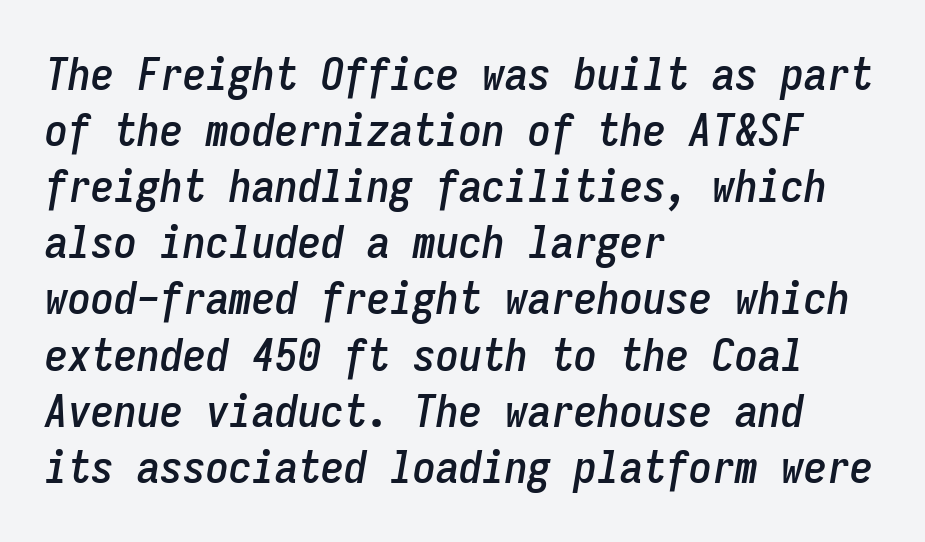
This sample has the even, mechanical cadence of fixed-width lettering. A clean baseline with only descenders dipping below it. The gaps between neighbouring characters are ordinary and unremarkable. An italicized treatment has been applied to the whole sample. Is the block centered? No — it sits flush against the left margin.
